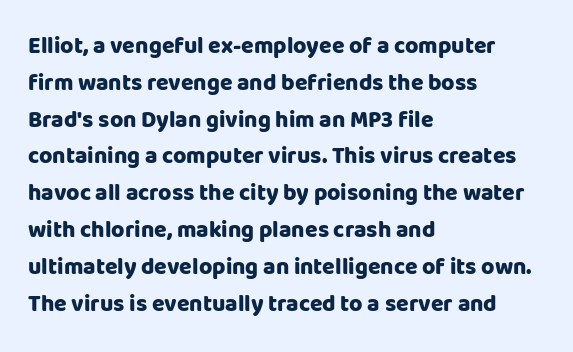
Q: Is the text bold? A: Yes.
Q: Is the text italic (slanted)? A: No, it is upright.
Q: Is the text underlined? A: No.
Q: How is the paragraph aligned? A: Left-aligned.
Q: Is the spacing between letters normal or unusually wide? A: Normal.
Q: Is the spacing between lines tight, normal or loose? A: Normal.
